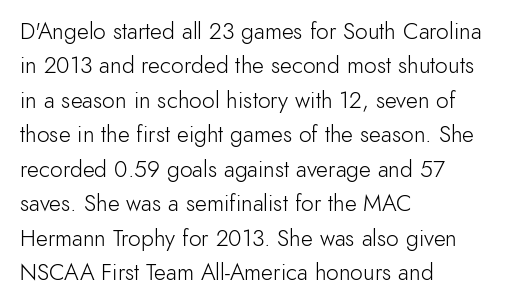
Observe the ordinary spacing: letters are neighbours, not strangers. Only glyphs here, with clear space below each row. Honestly, the row spacing looks completely unremarkable. No letter is thick-stroked: the sample isn't bold.
